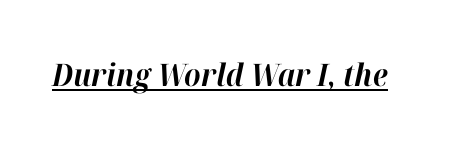
Q: Is the text bold? A: Yes.
Q: Is the text italic (slanted)? A: Yes, it leans right by about 12 degrees.
Q: Is the text underlined? A: Yes.
Q: Is the spacing between letters normal or unusually wide? A: Normal.
Q: Width (condensed, normal, or wide)? A: Normal.
Q: Stroke contrast? A: High.
Q: x-height? A: Medium.
Q: Monospaced? A: No.
